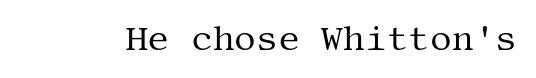
The image shows 34 px regular-weight serif type, upright; set normal letter spacing, not underlined; medium stroke contrast and a large x-height.
